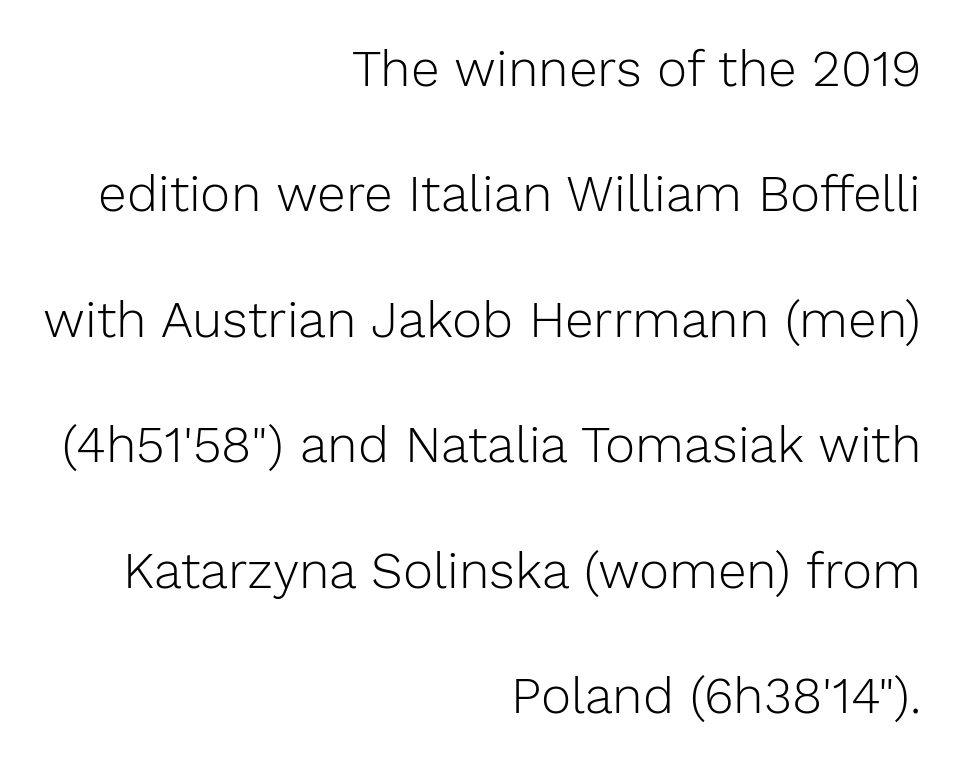
Q: Is the text bold? A: No.
Q: Is the text italic (slanted)? A: No, it is upright.
Q: Is the typeface a serif or a sans-serif typeface? A: Sans-serif.
Q: Is the text underlined? A: No.
Q: How is the paragraph aligned? A: Right-aligned.
Q: Is the spacing between letters normal or unusually wide? A: Normal.
Q: Is the spacing between lines tight, normal or loose? A: Loose.
Q: Width (condensed, normal, or wide)? A: Normal.
Q: Stroke contrast? A: Low.
Q: x-height? A: Medium.
Q: Monospaced? A: No.
